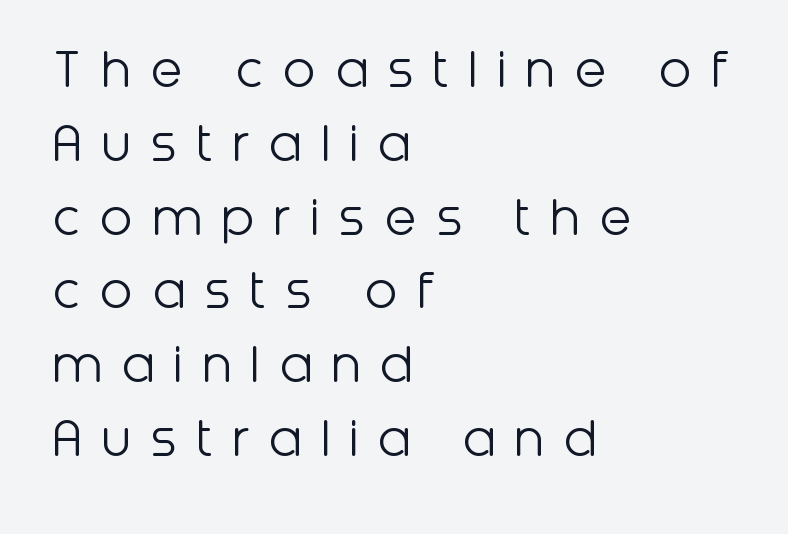
Posture: vertical. Letters have the restrained weight of plain body copy at most. Font category for this specimen: sans-serif. Someone cranked the tracking dial way up on this one. Left-aligned paragraph, ragged on the right.
